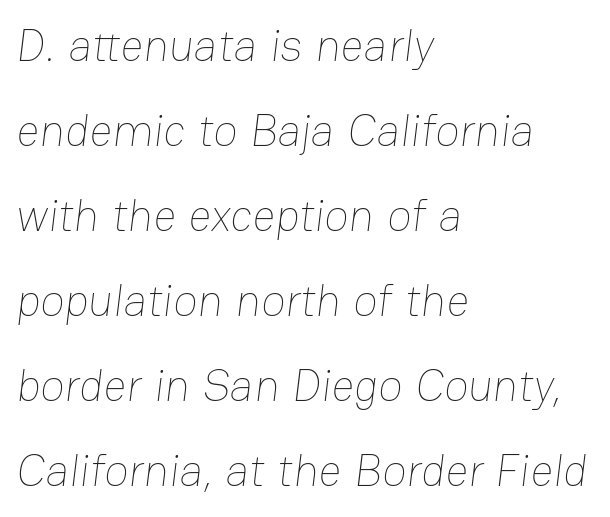
Weight: regular or lighter. The lines are quadded left. Proportional: the letters do not fall into vertical columns. This sample uses plain, unmodified letter spacing. The area under the type is left untouched.
